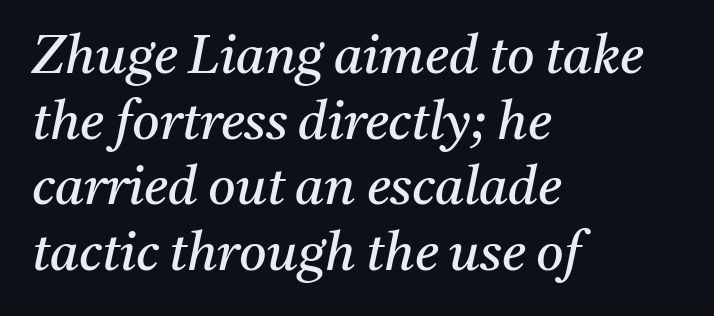
Q: Is the text bold? A: No.
Q: Is the text italic (slanted)? A: Yes, it leans right by about 11 degrees.
Q: Is the typeface a serif or a sans-serif typeface? A: Serif.
Q: Is the text underlined? A: No.
Q: How is the paragraph aligned? A: Left-aligned.
Q: Is the spacing between letters normal or unusually wide? A: Normal.
Q: Width (condensed, normal, or wide)? A: Normal.
Q: Stroke contrast? A: Medium.
Q: x-height? A: Medium.
Q: Monospaced? A: No.
